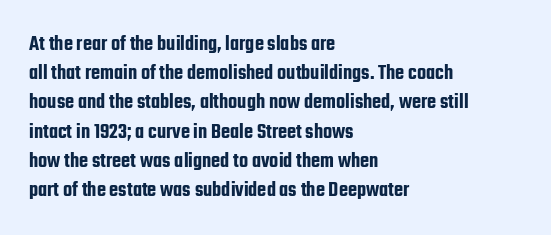
The image shows 21 px text type, upright; set left-aligned, normal line spacing (1.39x), normal letter spacing, not underlined.
